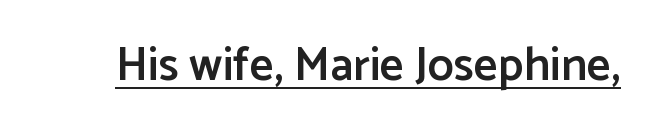
This is moderately heavy type, rendered in semibold. Observe the ordinary spacing: letters are neighbours, not strangers. A typographer would call this underscored text. The face used here is proportionally spaced, like ordinary book or web type.
